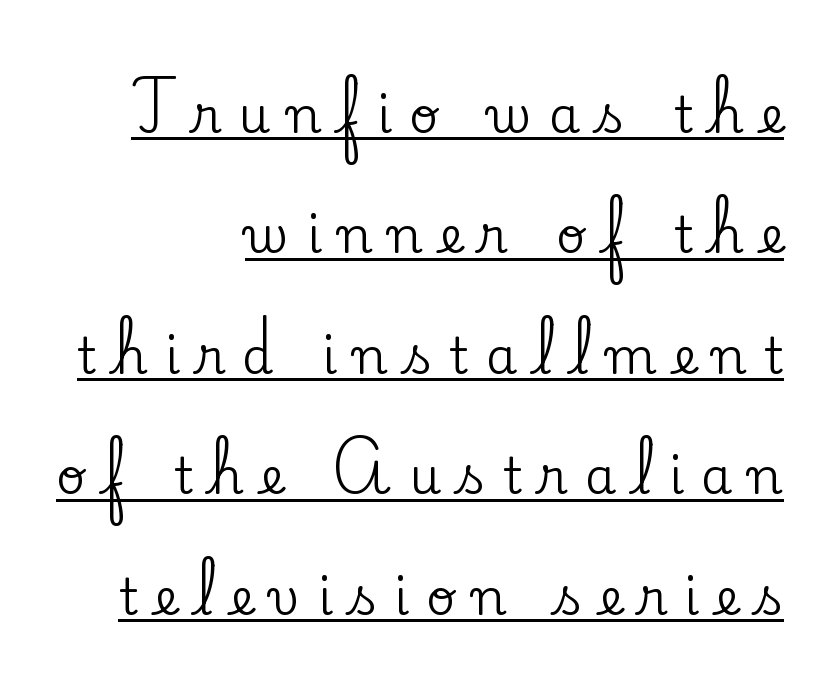
The image shows 50 px serif type, upright; set right-aligned, loose line spacing (2.41x), unusually wide letter spacing (+0.34 em), underlined; low stroke contrast and a small x-height.
